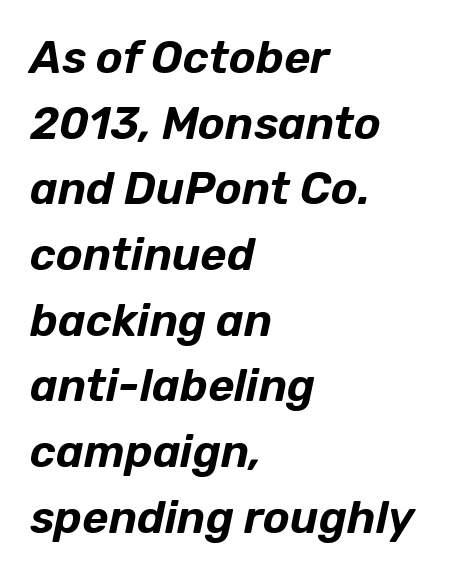
The image shows 45 px text type, italic (leaning right); set left-aligned, normal line spacing (1.46x), normal letter spacing, not underlined; low stroke contrast and a medium x-height.
